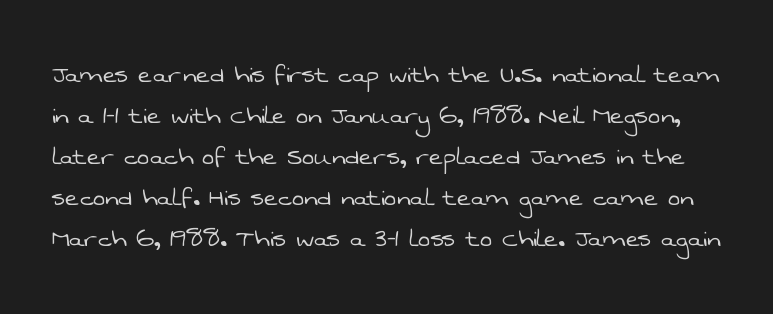
{"serif": "no", "bold": "no", "weight": "light", "width": "normal", "stroke_contrast": "low", "x_height": "medium", "monospaced": "no", "underline": "no", "line_spacing": "normal", "line_spacing_ratio": 1.37, "letter_spacing": "normal", "letter_spacing_em": 0.0, "glyph_px": 30}
